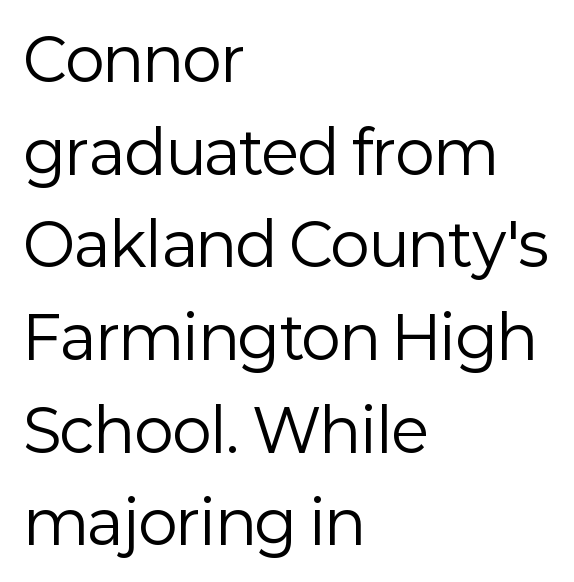
Rule under the text: the space is simply empty. The letterforms sit shoulder to shoulder at normal distance. Do the characters align in a grid? No, the font is proportional. Unlike a traditional serif, this face leaves its strokes unadorned.
